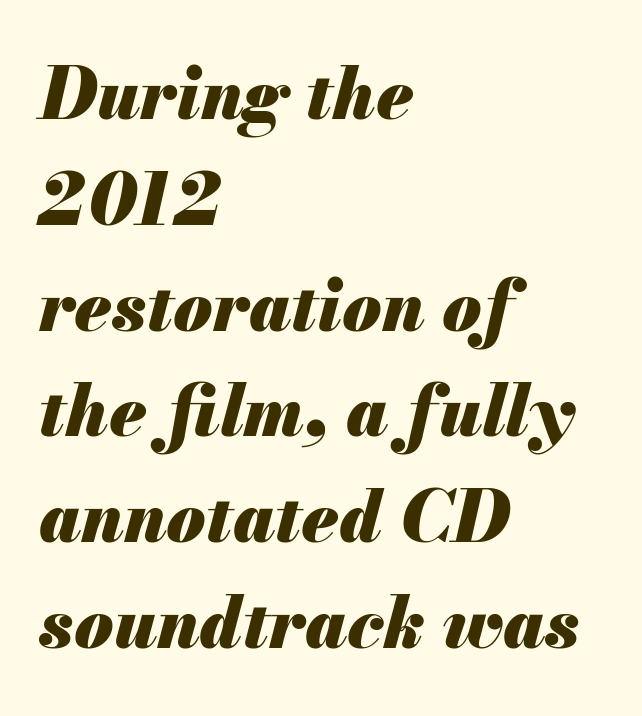
Q: Is the text bold? A: Yes.
Q: Is the text italic (slanted)? A: Yes, it leans right by about 13 degrees.
Q: Is the text underlined? A: No.
Q: How is the paragraph aligned? A: Left-aligned.
Q: Is the spacing between letters normal or unusually wide? A: Normal.
Q: Is the spacing between lines tight, normal or loose? A: Normal.
Q: Width (condensed, normal, or wide)? A: Normal.
Q: Stroke contrast? A: Medium.
Q: x-height? A: Small.
Q: Monospaced? A: No.
